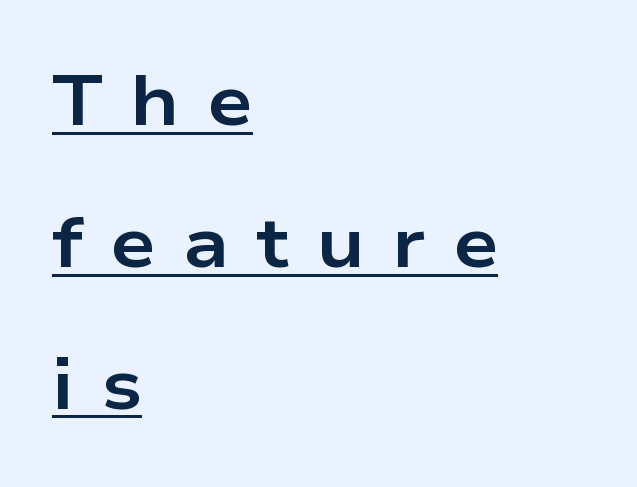
{"serif": "no", "italic": "no", "bold": "yes", "weight": "bold", "width": "wide", "stroke_contrast": "low", "x_height": "medium", "monospaced": "no", "underline": "yes", "align": "left", "line_spacing": "loose", "line_spacing_ratio": 1.97, "letter_spacing": "wide", "letter_spacing_em": 0.38, "glyph_px": 72}
